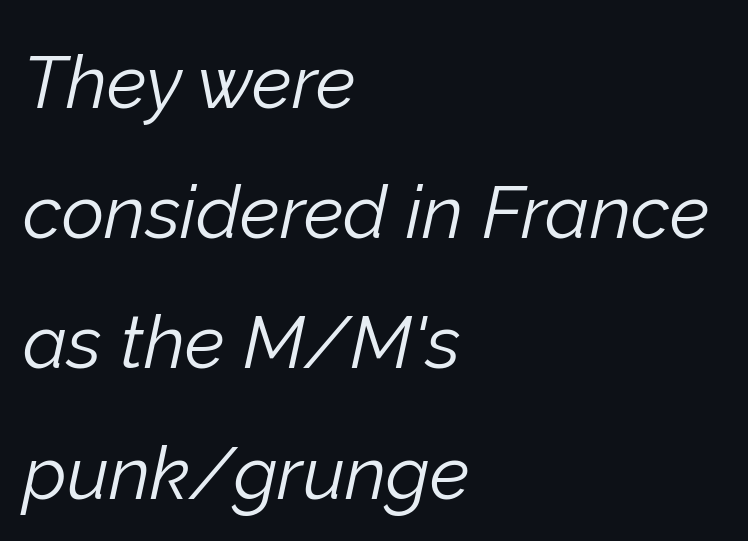
Slanted lettering throughout. Decoration check: the copy has no underline. Look at the tracking — it's just the regular setting, nothing added. Compared with a centered layout, this one pins lines to the left instead.
